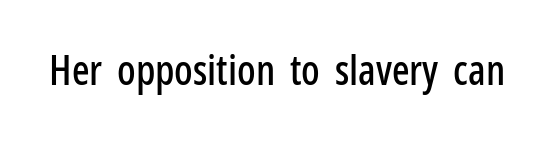
{"serif": "no", "italic": "no", "width": "condensed", "stroke_contrast": "low", "x_height": "medium", "monospaced": "no", "underline": "no", "letter_spacing": "normal", "letter_spacing_em": 0.0, "glyph_px": 41}
